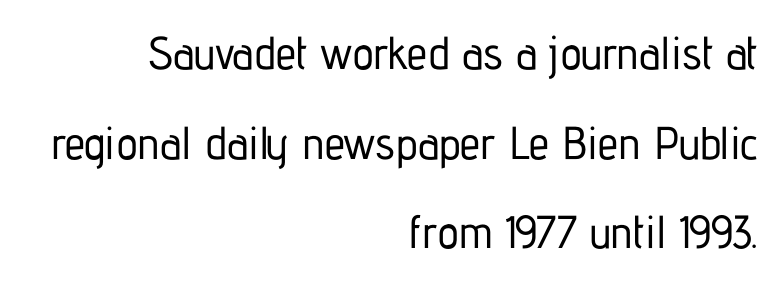
Honestly, there is no underline to notice here at all. Is this a sans? Yes — the strokes have no serifs. Posture: straight, roman, zero tilt. This sample is right-justified, so line beginnings fall wherever the words allow. Is this a fixed-width face? No — the glyphs have proportional, varying widths. The letters sit at their default tracking, neither squeezed nor spread.
